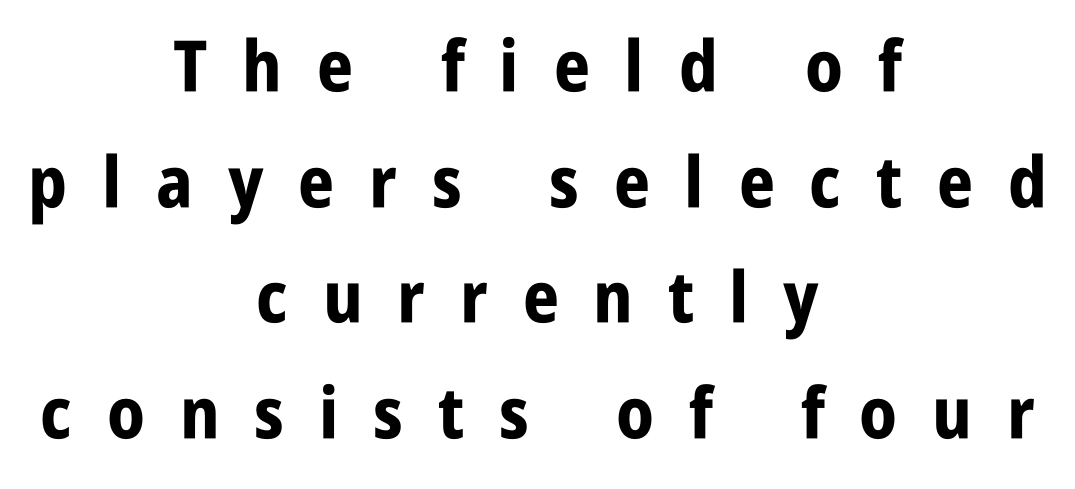
The sample has been set heavy, in full bold. Every stem runs plumb, perpendicular to the baseline. In CSS terms this would be text-align: center. Quick note: interline space is typical. Is this a fixed-width face? No — the glyphs have proportional, varying widths. This sample uses expanded letter spacing, leaving extra air between glyphs.
